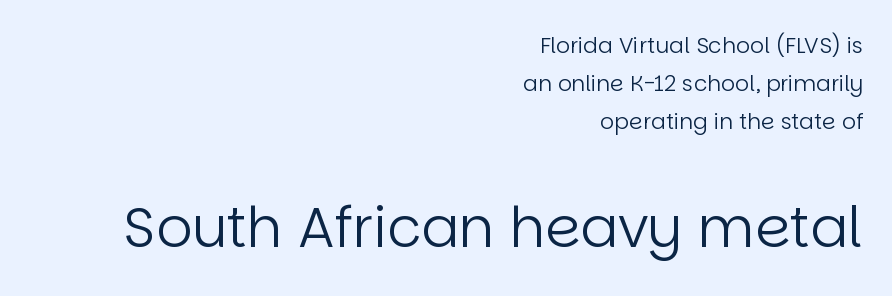
The image shows 56 px regular-weight sans-serif type, upright; set right-aligned, line spacing 1.73x, normal letter spacing, not underlined; the second (bottom) block is 2.55x larger; low stroke contrast and a large x-height.
